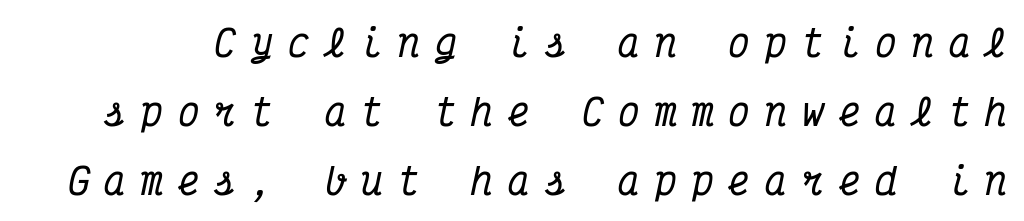
Q: Is the text italic (slanted)? A: Yes, it leans right by about 12 degrees.
Q: Is the typeface a serif or a sans-serif typeface? A: Serif.
Q: Is the text underlined? A: No.
Q: Is the spacing between letters normal or unusually wide? A: Unusually wide.
Q: Is the spacing between lines tight, normal or loose? A: Loose.
Q: Width (condensed, normal, or wide)? A: Condensed.
Q: Stroke contrast? A: Medium.
Q: x-height? A: Medium.
Q: Monospaced? A: Yes.
